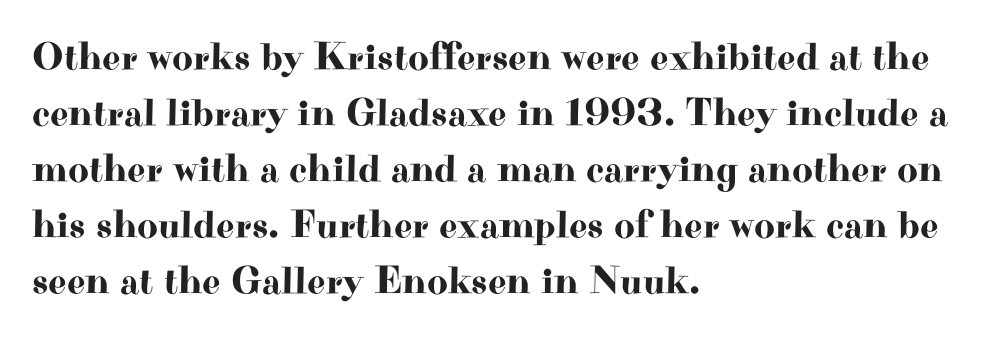
{"serif": "yes", "italic": "no", "width": "wide", "stroke_contrast": "high", "x_height": "small", "monospaced": "no", "underline": "no", "align": "left", "line_spacing": "normal", "line_spacing_ratio": 1.4, "letter_spacing": "normal", "letter_spacing_em": 0.0, "glyph_px": 40}
